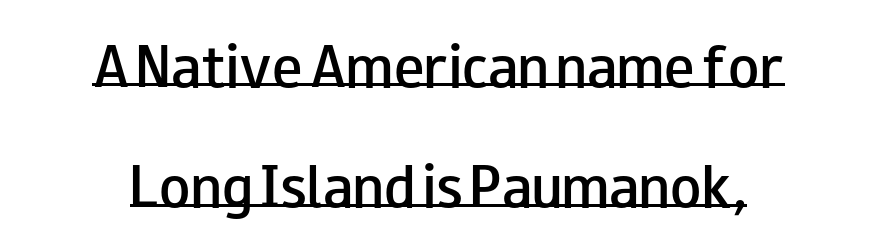
The face used here is a semibold: visibly heavier than regular, lighter than bold. Look at the bottom of the vertical strokes: they stop flat, with no serifs. Each letter keeps its own natural width here, so spacing adapts to shape. The passage shown is underscored from start to finish. Ordinary non-slanted type is in use. Successive baselines arrive slowly, with a big drop between each.
